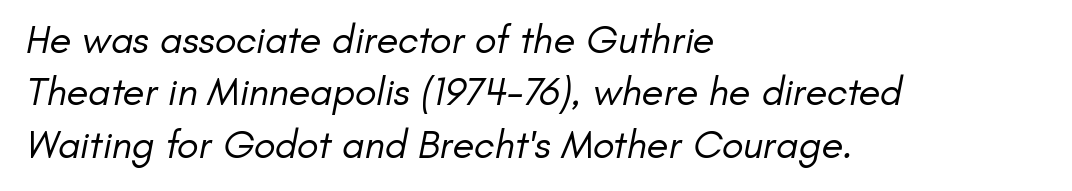
The image shows 40 px regular-weight sans-serif type; set left-aligned, normal line spacing (1.31x), normal letter spacing, not underlined; low stroke contrast and a small x-height.
